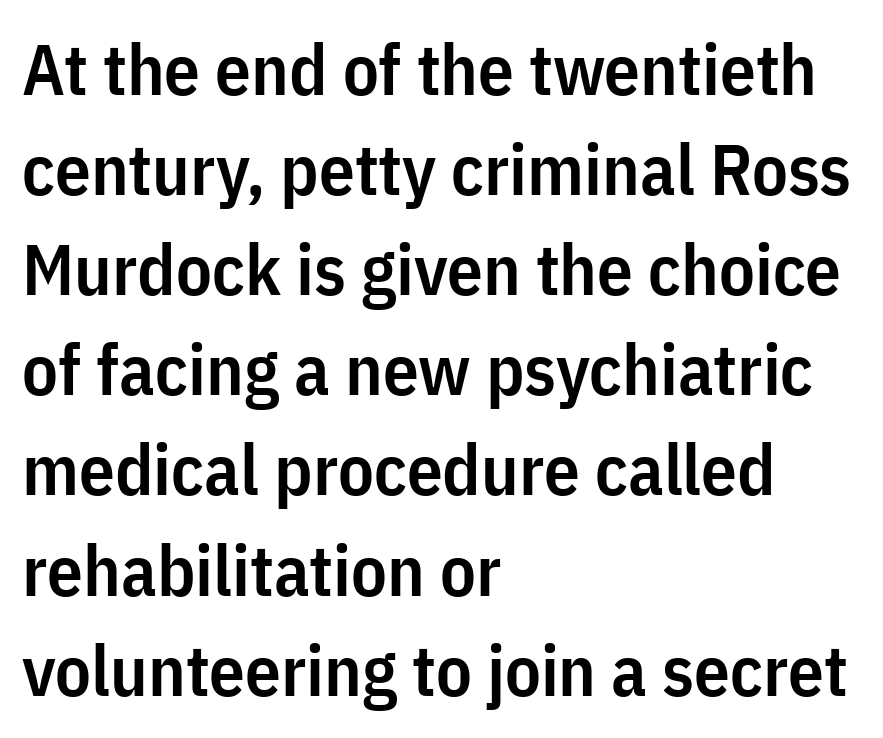
{"serif": "no", "italic": "no", "bold": "semi", "weight": "semibold", "width": "condensed", "stroke_contrast": "low", "x_height": "medium", "monospaced": "no", "underline": "no", "align": "left", "line_spacing": "normal", "line_spacing_ratio": 1.41, "letter_spacing": "normal", "letter_spacing_em": 0.0, "glyph_px": 71}
